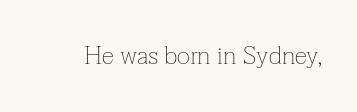
Q: Is the text bold? A: No.
Q: Is the text italic (slanted)? A: No, it is upright.
Q: Is the text underlined? A: No.
Q: Is the spacing between letters normal or unusually wide? A: Normal.
